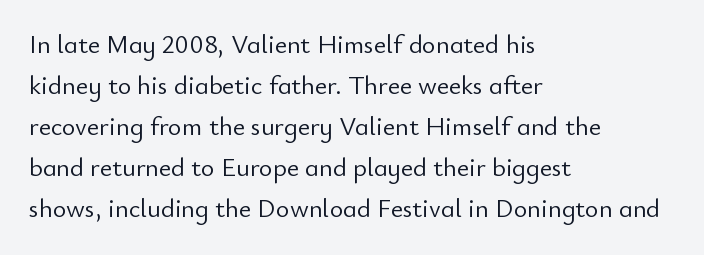
{"italic": "no", "bold": "no", "underline": "no", "align": "left", "line_spacing": "normal", "line_spacing_ratio": 1.58, "letter_spacing": "normal", "letter_spacing_em": 0.0, "glyph_px": 26}
